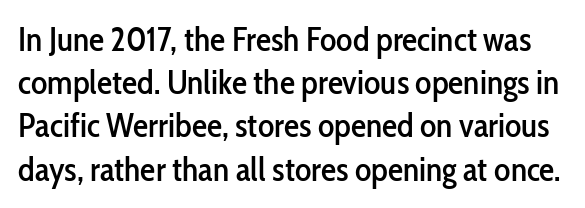
Beneath every word, the page is bare. Here the designer chose a conventional face with non-uniform glyph widths. If you drew a line through each stem, it would be perfectly vertical. The passage shown stacks its lines at a standard gap. Letter spacing: default.
